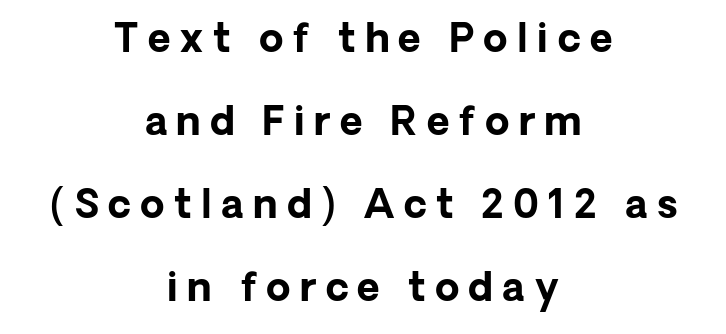
Just letters on the line, the space beneath them empty. What weight is shown? A full bold with thick strokes. Each letter's strokes conclude bluntly, with no projecting serifs. The passage is arranged like a title page — every line centered. The letters are spread apart with noticeably loose tracking. Think of a printed novel: that variable character pitch is what you see here.
